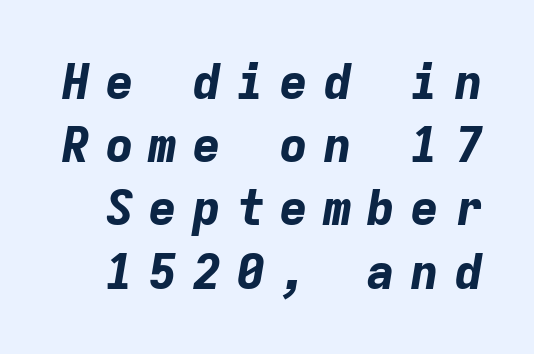
{"italic": "yes", "lean": "right", "slant_degrees": 9, "bold": "yes", "weight": "bold", "width": "normal", "stroke_contrast": "low", "x_height": "medium", "monospaced": "yes", "underline": "no", "line_spacing": "normal", "line_spacing_ratio": 1.29, "letter_spacing": "wide", "letter_spacing_em": 0.29, "glyph_px": 49}
